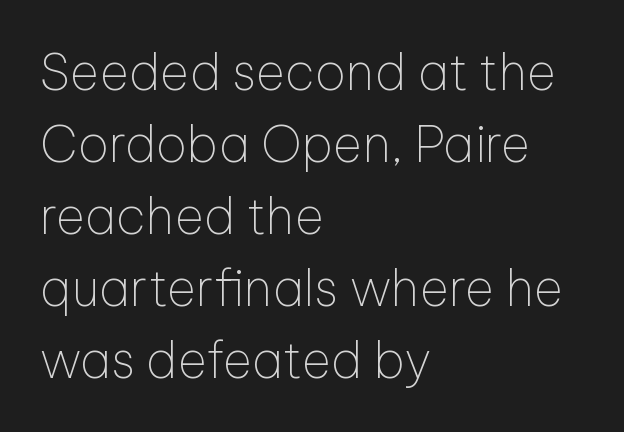
Upright lettering throughout. Nope, no serifs anywhere on these letters. Does the leading feel generous? No, just average. You could not count columns in this text — the font is proportionally spaced. Stems here are at most as thick as an everyday book face.
